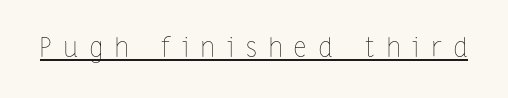
Ordinary non-slanted type is in use. Stems here are at most as thick as an everyday book face. These characters rest on top of a visible drawn line. Between one letter and the next there's a generous, obvious gap.
